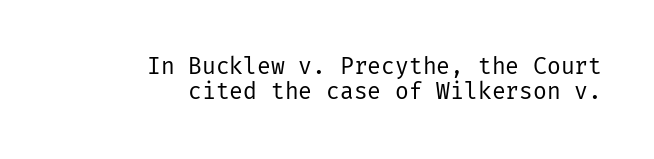
Ordinary non-slanted type is in use. Letter spacing: default. Compared with typical paragraphs, the rows here are closer together. Plain, unruled lines of type. Alignment: flush right. The letterforms sit at book weight or below.
